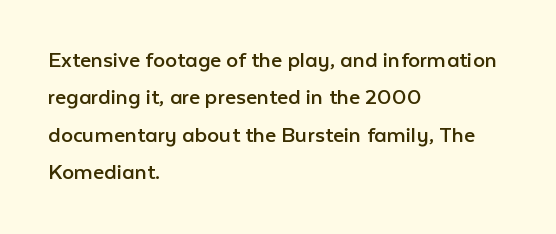
The image shows 24 px text type, upright; set left-aligned, normal line spacing (1.56x), normal letter spacing, not underlined.
